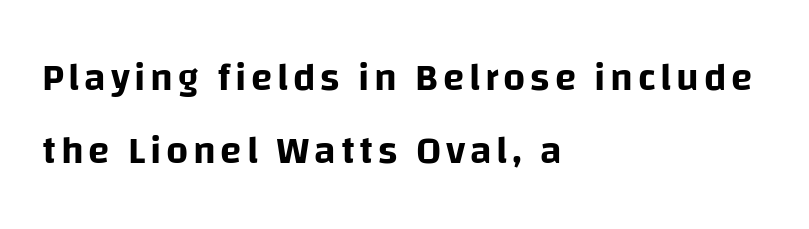
The image shows 39 px sans-serif type, upright; set left-aligned, line spacing 1.87x, not underlined; low stroke contrast and a large x-height.
